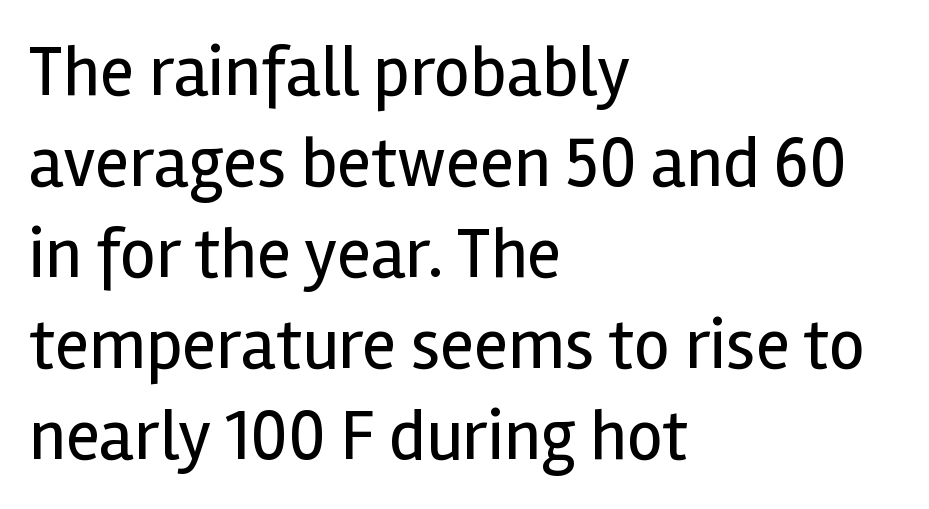
Compared with typical body copy, the letter spacing here is the same. Which margin do the lines hug? The left one — the right edge is uneven. The string is rendered with underlining switched off. A normal amount of white space separates one row of letters from the next. Proportional: the letters do not fall into vertical columns.
